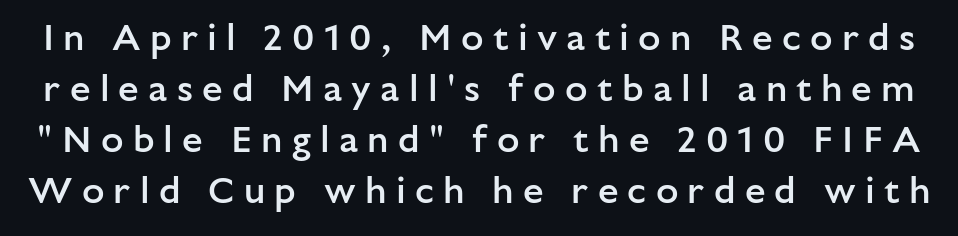
Looks like regular typesetting: each glyph gets only the width it needs. These lines sit exactly where default settings would place them. As a designer I'd log this as weight 600, semibold. Each word looks stretched out because of the extra space between its letters.
